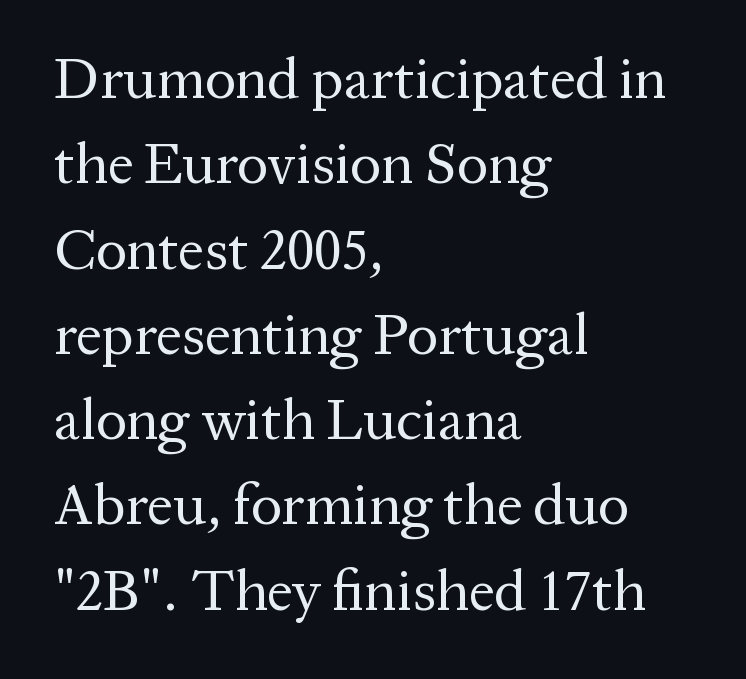
The image shows 58 px regular-weight serif type, upright; set left-aligned, normal line spacing (1.47x), normal letter spacing, not underlined; medium stroke contrast and a medium x-height.
